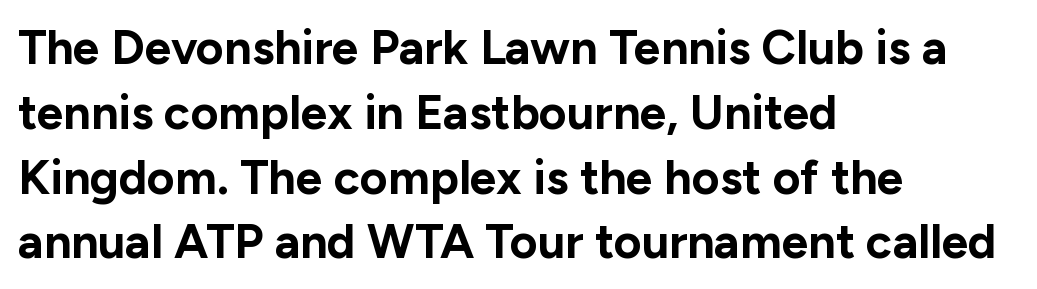
{"serif": "no", "italic": "no", "bold": "yes", "weight": "bold", "width": "normal", "stroke_contrast": "low", "x_height": "medium", "monospaced": "no", "underline": "no", "align": "left", "line_spacing": "normal", "line_spacing_ratio": 1.35, "letter_spacing": "normal", "letter_spacing_em": 0.0, "glyph_px": 48}
